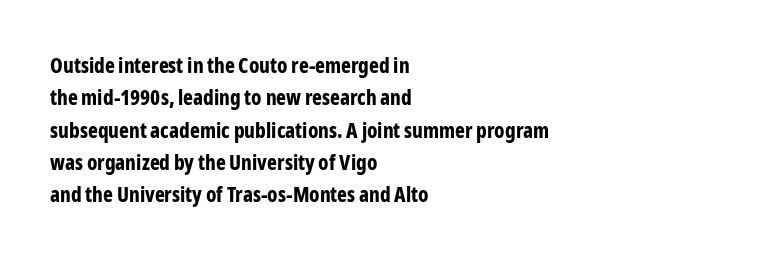
Unlike italic type, these characters show no tilt at all. Line starts are locked; line ends wander. Characters follow at the spacing the type designer built in. On the weight axis this lands at bold, roughly 700. The passage shown is not underscored anywhere.
